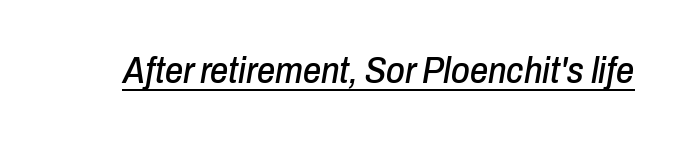
Q: Is the text italic (slanted)? A: Yes, it leans right by about 10 degrees.
Q: Is the text underlined? A: Yes.
Q: Is the spacing between letters normal or unusually wide? A: Normal.
Q: Width (condensed, normal, or wide)? A: Condensed.
Q: Stroke contrast? A: Low.
Q: x-height? A: Medium.
Q: Monospaced? A: No.
